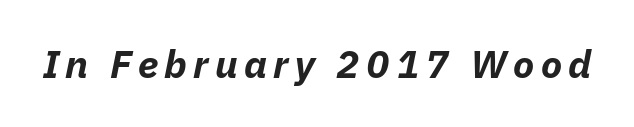
Q: Is the text bold? A: Yes.
Q: Is the text italic (slanted)? A: Yes, it leans right by about 11 degrees.
Q: Is the text underlined? A: No.
Q: Width (condensed, normal, or wide)? A: Normal.
Q: Stroke contrast? A: Low.
Q: x-height? A: Medium.
Q: Monospaced? A: No.
